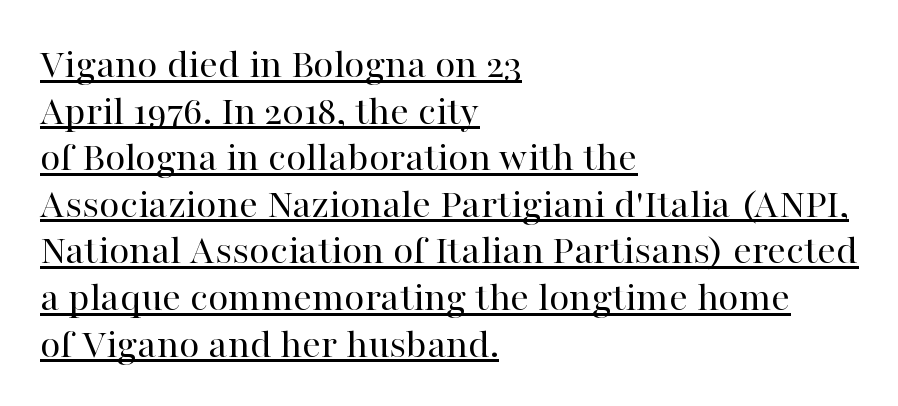
The image shows 42 px regular-weight serif type, upright; set left-aligned, tight line spacing (1.11x), normal letter spacing, underlined; high stroke contrast and a medium x-height.
